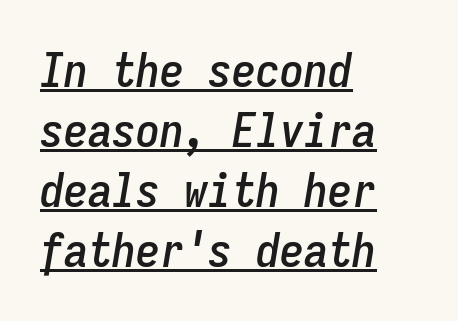
Q: Is the text italic (slanted)? A: Yes, it leans right by about 9 degrees.
Q: Is the text underlined? A: Yes.
Q: How is the paragraph aligned? A: Left-aligned.
Q: Is the spacing between letters normal or unusually wide? A: Normal.
Q: Is the spacing between lines tight, normal or loose? A: Normal.
Q: Width (condensed, normal, or wide)? A: Condensed.
Q: Stroke contrast? A: Low.
Q: x-height? A: Medium.
Q: Monospaced? A: Yes.
